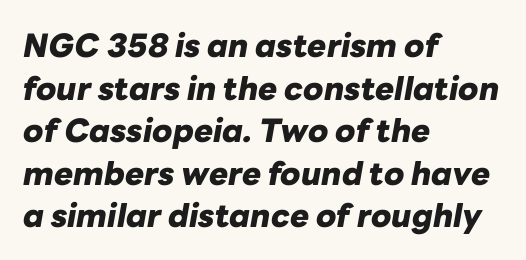
Q: Is the text bold? A: Yes.
Q: Is the text italic (slanted)? A: Yes, it leans right by about 10 degrees.
Q: Is the text underlined? A: No.
Q: How is the paragraph aligned? A: Left-aligned.
Q: Is the spacing between letters normal or unusually wide? A: Normal.
Q: Is the spacing between lines tight, normal or loose? A: Normal.
Q: Width (condensed, normal, or wide)? A: Normal.
Q: Stroke contrast? A: Low.
Q: x-height? A: Medium.
Q: Monospaced? A: No.
